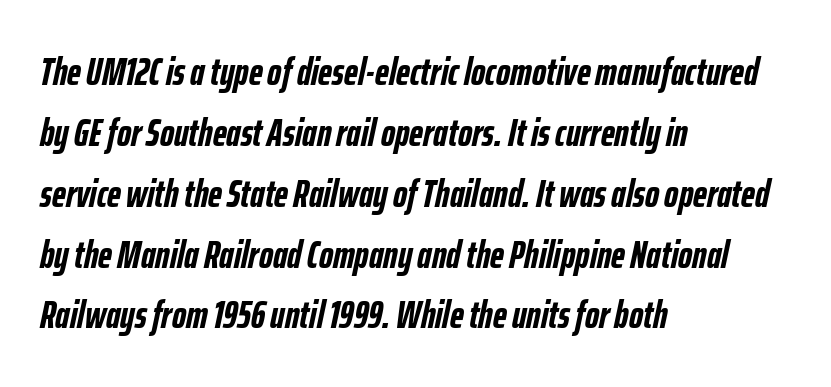
Q: Is the text bold? A: Yes.
Q: Is the text italic (slanted)? A: Yes, it leans right by about 12 degrees.
Q: Is the text underlined? A: No.
Q: How is the paragraph aligned? A: Left-aligned.
Q: Is the spacing between letters normal or unusually wide? A: Normal.
Q: Is the spacing between lines tight, normal or loose? A: Normal.
Q: Width (condensed, normal, or wide)? A: Condensed.
Q: Stroke contrast? A: Low.
Q: x-height? A: Medium.
Q: Monospaced? A: No.
